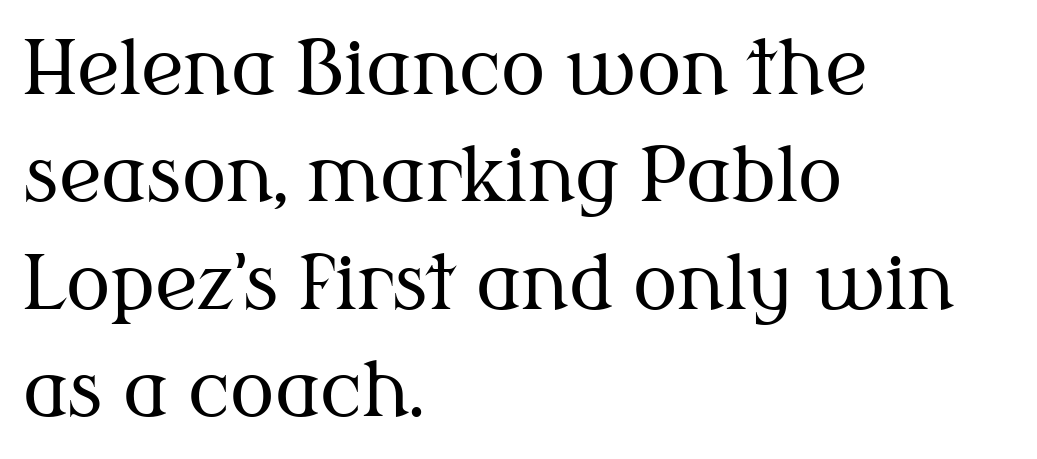
Q: Is the text bold? A: No.
Q: Is the text italic (slanted)? A: No, it is upright.
Q: Is the typeface a serif or a sans-serif typeface? A: Serif.
Q: Is the text underlined? A: No.
Q: How is the paragraph aligned? A: Left-aligned.
Q: Is the spacing between letters normal or unusually wide? A: Normal.
Q: Is the spacing between lines tight, normal or loose? A: Normal.
Q: Width (condensed, normal, or wide)? A: Normal.
Q: Stroke contrast? A: Medium.
Q: x-height? A: Medium.
Q: Monospaced? A: No.
